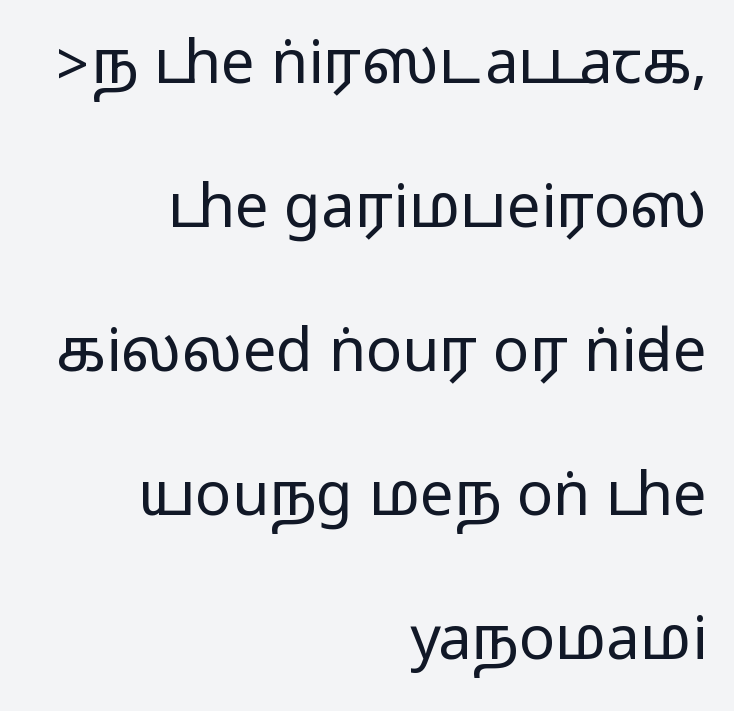
The string is rendered with underlining switched off. You could call the tracking neutral — neither tight nor loose. Proportional: the letters do not fall into vertical columns. This sample uses a sans-serif face. A roman cut, with each character standing at attention.
